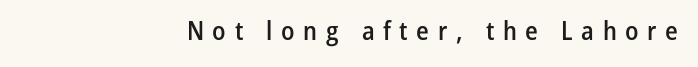
{"italic": "no", "bold": "semi", "underline": "no", "align": "right", "letter_spacing": "wide", "letter_spacing_em": 0.33, "glyph_px": 26}
